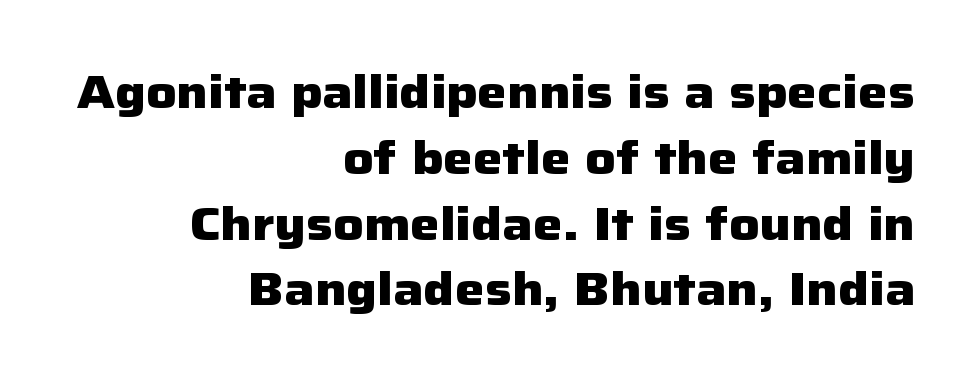
The image shows 47 px heavy sans-serif type, upright; set right-aligned, normal line spacing (1.4x), normal letter spacing, not underlined; low stroke contrast and a medium x-height.
